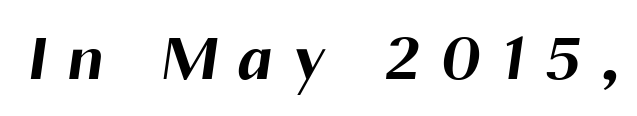
{"serif": "no", "bold": "yes", "weight": "bold", "width": "normal", "stroke_contrast": "medium", "x_height": "medium", "monospaced": "no", "underline": "no", "letter_spacing": "wide", "letter_spacing_em": 0.32, "glyph_px": 69}
